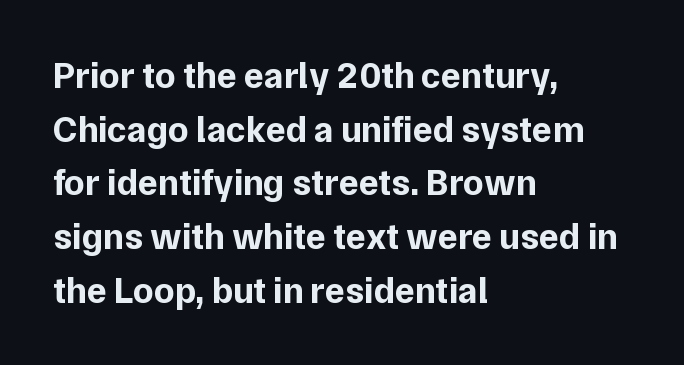
The image shows 37 px bold sans-serif type, upright; set left-aligned, normal line spacing (1.45x), normal letter spacing, not underlined; low stroke contrast and a medium x-height.
